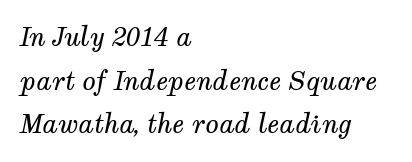
Spacing between characters is what you'd get straight out of the box. Beneath every word, the page is bare. The cut favours lightness, reaching ordinary text weight at its darkest. The whole block is typeset with a tilt. Compared with a centered layout, this one pins lines to the left instead.
